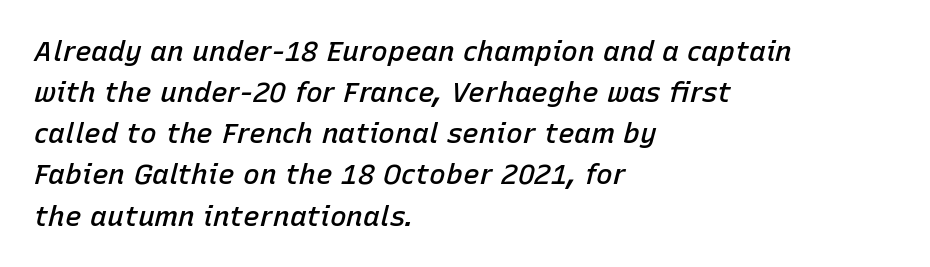
Q: Is the text bold? A: Semi-bold.
Q: Is the text italic (slanted)? A: Yes, it leans right by about 15 degrees.
Q: Is the text underlined? A: No.
Q: How is the paragraph aligned? A: Left-aligned.
Q: Is the spacing between letters normal or unusually wide? A: Normal.
Q: Is the spacing between lines tight, normal or loose? A: Normal.
Q: Width (condensed, normal, or wide)? A: Normal.
Q: Stroke contrast? A: Low.
Q: x-height? A: Medium.
Q: Monospaced? A: No.
